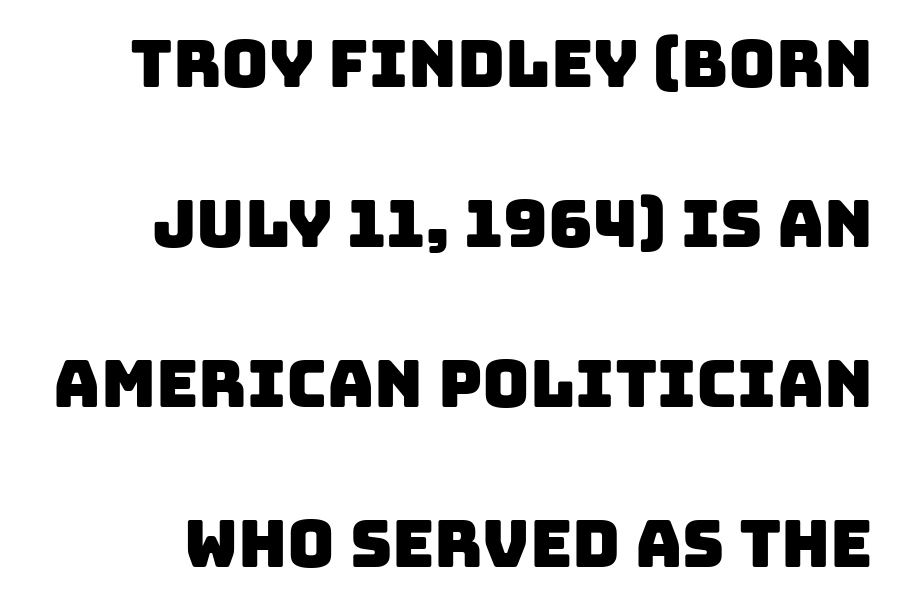
Q: Is the typeface a serif or a sans-serif typeface? A: Sans-serif.
Q: Is the text underlined? A: No.
Q: Is the spacing between letters normal or unusually wide? A: Normal.
Q: Is the spacing between lines tight, normal or loose? A: Loose.
Q: Width (condensed, normal, or wide)? A: Normal.
Q: Stroke contrast? A: Low.
Q: x-height? A: Large.
Q: Monospaced? A: No.
